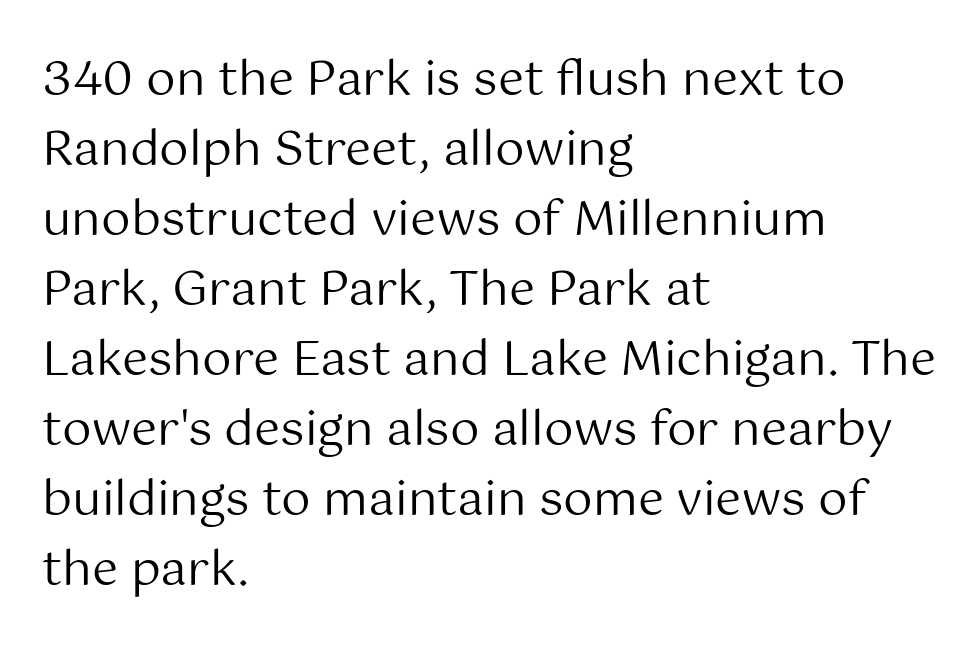
The image shows 47 px regular-weight sans-serif type, upright; set left-aligned, normal line spacing (1.49x), normal letter spacing, not underlined; medium stroke contrast and a medium x-height.
